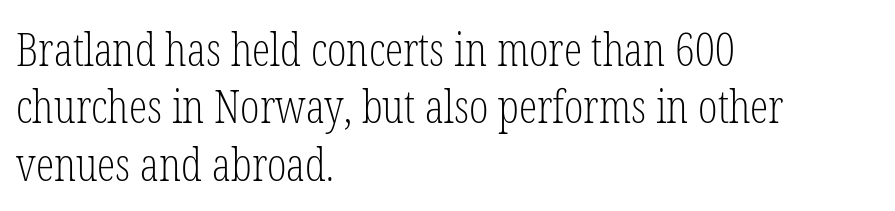
The face used here is rendered with its standard letterfit. The face used here is proportionally spaced, like ordinary book or web type. Unlike italic type, these characters show no tilt at all. The letters carry serifs — small finishing strokes at the ends of their stems.
